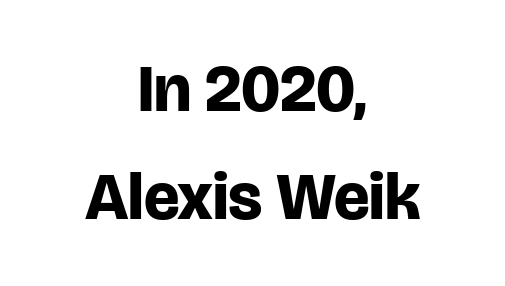
A typesetter would call this leading conventional body-copy spacing. Posture: straight, roman, zero tilt. Each row of text sits above clean, open space. Note the varied advance widths — an 'i' is clearly narrower than an 'm'. This is heavy type, rendered in bold. Is this a sans? Yes — the strokes have no serifs.
